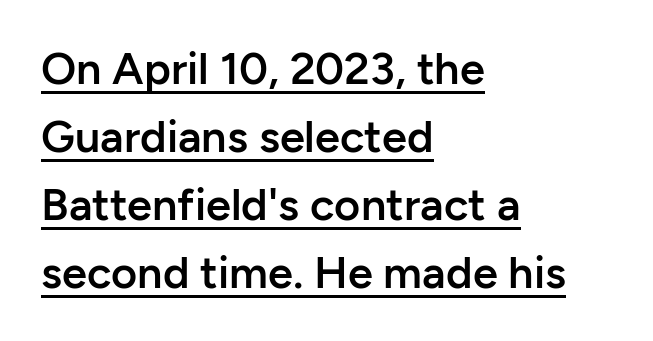
The image shows 45 px semibold sans-serif type, upright; set left-aligned, normal line spacing (1.51x), normal letter spacing, underlined; low stroke contrast and a medium x-height.
